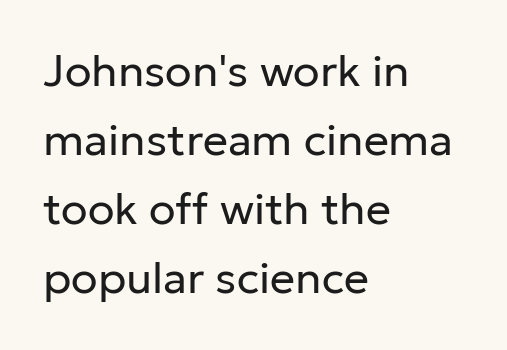
The image shows 44 px regular-weight sans-serif type, upright; set left-aligned, normal line spacing (1.57x), normal letter spacing, not underlined; low stroke contrast and a medium x-height.
